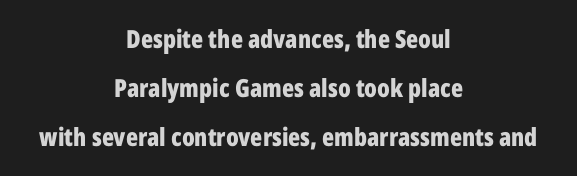
{"italic": "no", "bold": "yes", "underline": "no", "align": "center", "line_spacing": "loose", "line_spacing_ratio": 1.97, "letter_spacing": "normal", "letter_spacing_em": 0.0, "glyph_px": 25}
